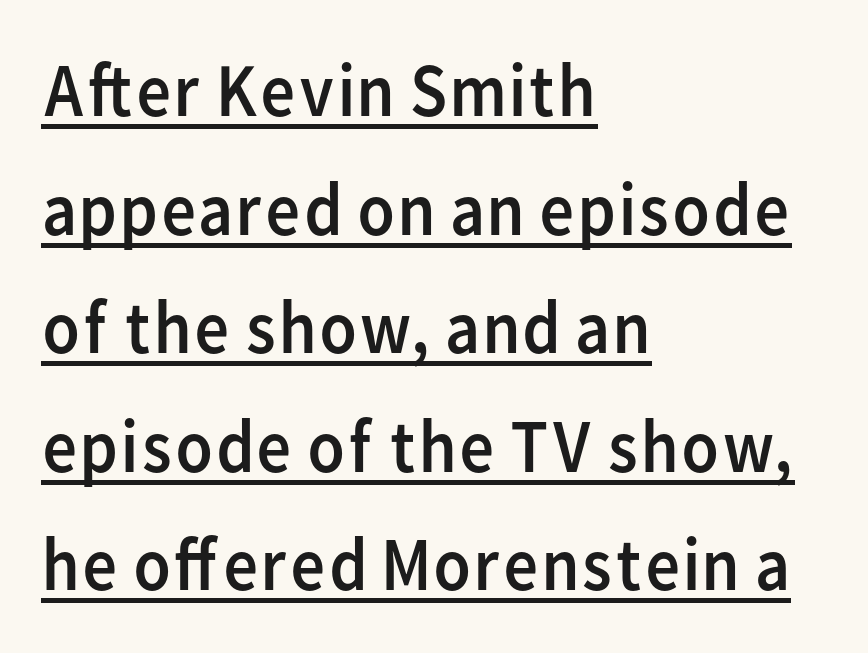
The image shows 76 px regular-weight sans-serif type, upright; set left-aligned, normal line spacing (1.56x), normal letter spacing, underlined; low stroke contrast and a medium x-height.
